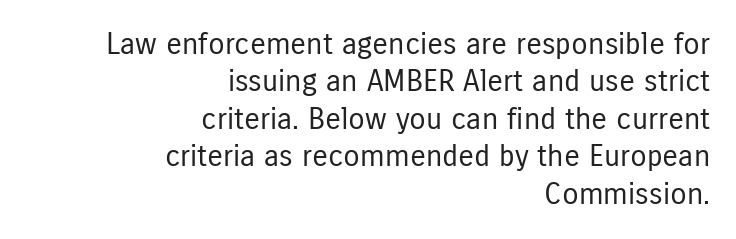
{"serif": "no", "italic": "no", "bold": "no", "weight": "regular", "width": "condensed", "stroke_contrast": "low", "x_height": "medium", "monospaced": "no", "underline": "no", "align": "right", "line_spacing": "normal", "line_spacing_ratio": 1.25, "letter_spacing": "normal", "letter_spacing_em": 0.0, "glyph_px": 30}
